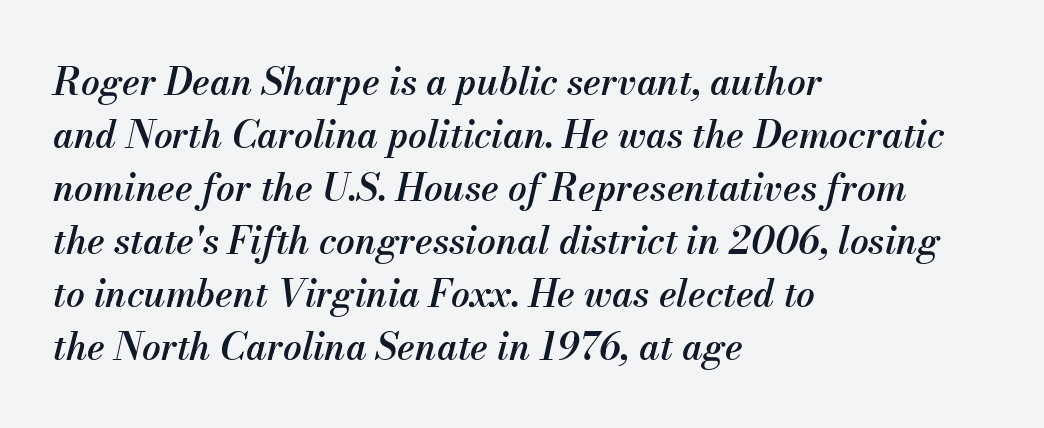
Q: Is the text bold? A: Semi-bold.
Q: Is the text italic (slanted)? A: Yes, it leans right by about 13 degrees.
Q: Is the text underlined? A: No.
Q: How is the paragraph aligned? A: Left-aligned.
Q: Is the spacing between letters normal or unusually wide? A: Normal.
Q: Is the spacing between lines tight, normal or loose? A: Normal.
Q: Width (condensed, normal, or wide)? A: Normal.
Q: Stroke contrast? A: Medium.
Q: x-height? A: Small.
Q: Monospaced? A: No.
